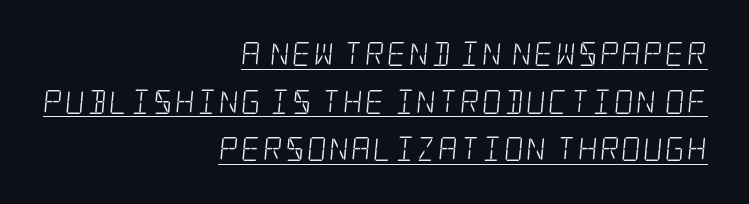
The image shows 24 px text type; set right-aligned, loose line spacing (1.98x), underlined.
